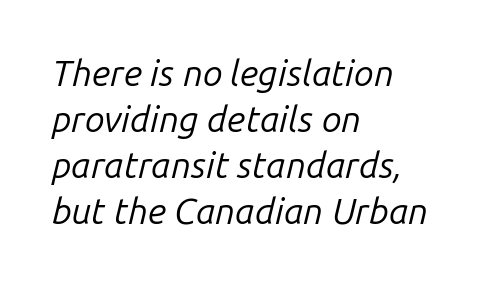
Left-aligned paragraph, ragged on the right. Do the characters align in a grid? No, the font is proportional. The vertical gap from one line to the next is medium. Bare-footed words on every line. The font sits on the lighter half of the weight spectrum, regular included.
